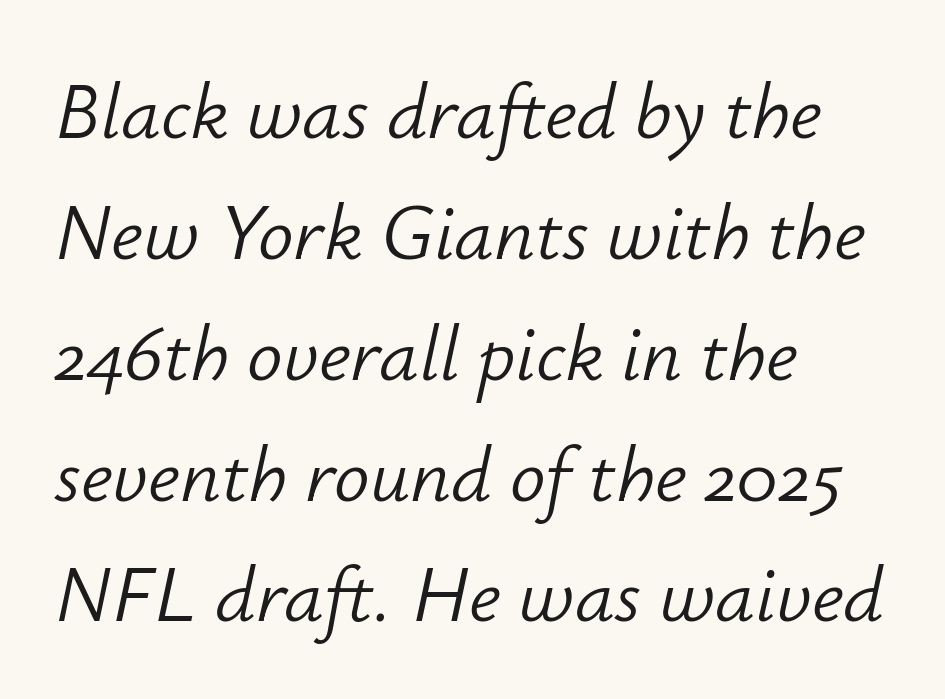
{"italic": "yes", "lean": "right", "slant_degrees": 12, "bold": "no", "weight": "light", "width": "normal", "stroke_contrast": "low", "x_height": "small", "monospaced": "no", "underline": "no", "align": "left", "line_spacing": "normal", "line_spacing_ratio": 1.53, "letter_spacing": "normal", "letter_spacing_em": 0.0, "glyph_px": 79}
